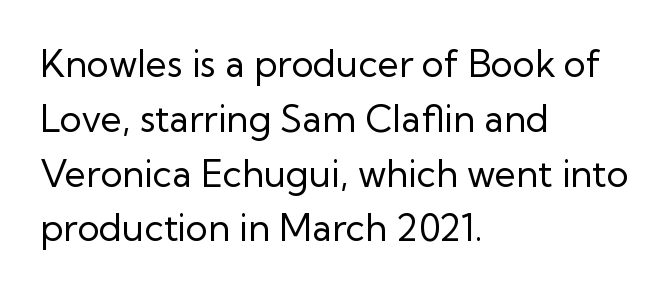
{"serif": "no", "italic": "no", "bold": "no", "weight": "regular", "width": "normal", "stroke_contrast": "low", "x_height": "medium", "monospaced": "no", "underline": "no", "align": "left", "line_spacing": "normal", "line_spacing_ratio": 1.48, "letter_spacing": "normal", "letter_spacing_em": 0.0, "glyph_px": 37}
